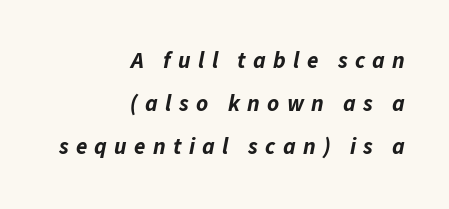
The image shows 23 px bold type, italic (leaning right); set right-aligned, line spacing 1.88x, unusually wide letter spacing (+0.32 em), not underlined.
